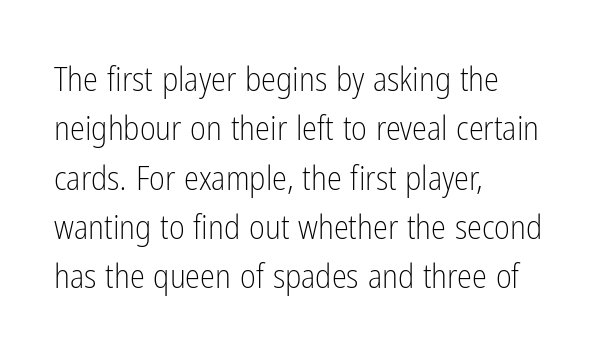
The image shows 34 px light, condensed sans-serif type, upright; set left-aligned, normal line spacing (1.45x), normal letter spacing, not underlined; low stroke contrast and a medium x-height.
